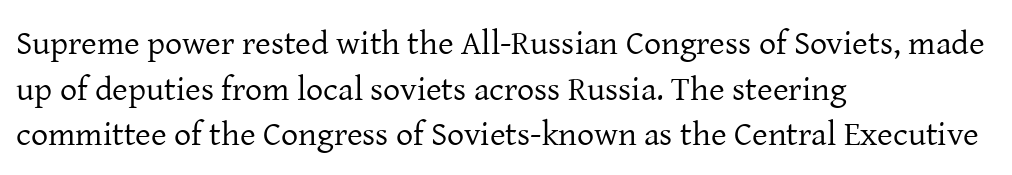
Q: Is the text bold? A: No.
Q: Is the text italic (slanted)? A: No, it is upright.
Q: Is the typeface a serif or a sans-serif typeface? A: Serif.
Q: Is the text underlined? A: No.
Q: How is the paragraph aligned? A: Left-aligned.
Q: Is the spacing between letters normal or unusually wide? A: Normal.
Q: Is the spacing between lines tight, normal or loose? A: Normal.
Q: Width (condensed, normal, or wide)? A: Normal.
Q: Stroke contrast? A: Low.
Q: x-height? A: Medium.
Q: Monospaced? A: No.
